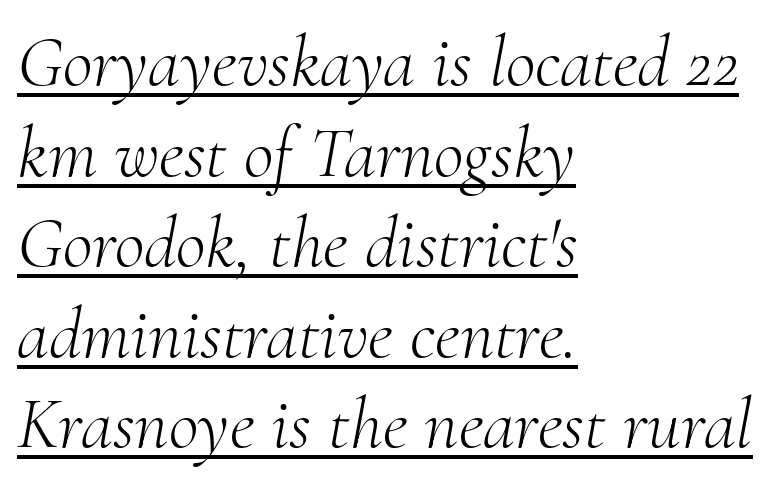
The image shows 73 px light serif type, italic (leaning right); set left-aligned, line spacing 1.24x, normal letter spacing, underlined; medium stroke contrast and a small x-height.
